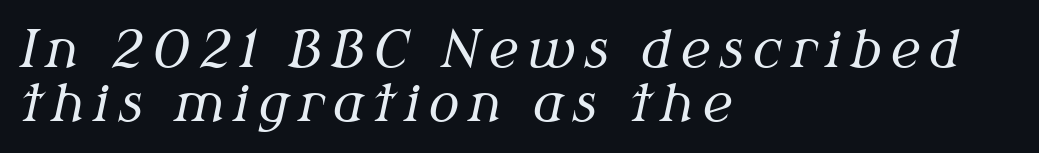
{"serif": "yes", "italic": "yes", "lean": "right", "slant_degrees": 12, "bold": "no", "weight": "regular", "width": "normal", "stroke_contrast": "medium", "x_height": "medium", "monospaced": "no", "underline": "no", "align": "left", "line_spacing": "tight", "line_spacing_ratio": 1.05, "glyph_px": 51}
